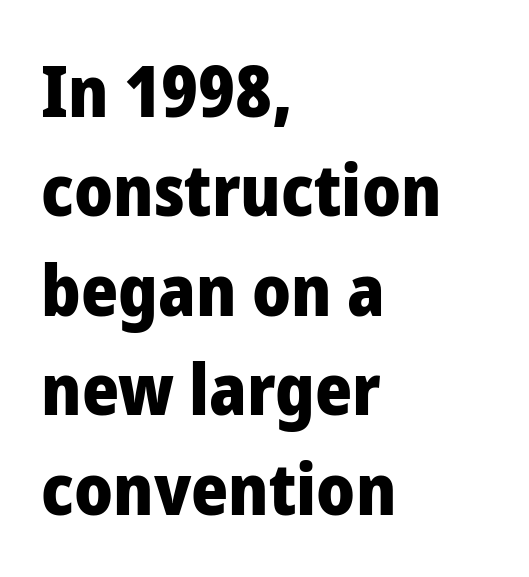
The rendering keeps characters at their native spacing. If you drew a ruler down the left edge, every line would touch it. The strip under each line holds only bare page. Each letter's strokes conclude bluntly, with no projecting serifs.
